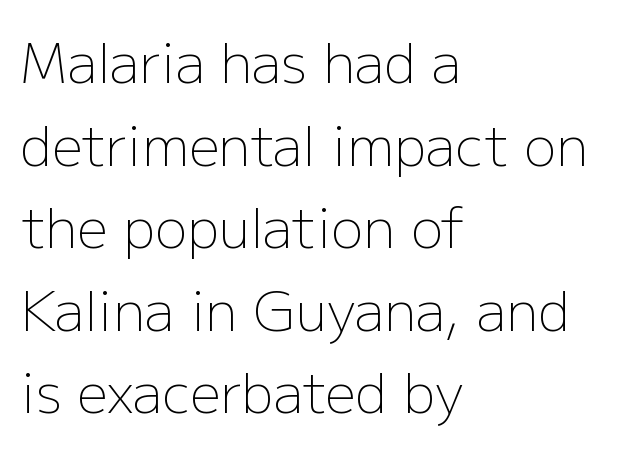
Q: Is the text bold? A: No.
Q: Is the text italic (slanted)? A: No, it is upright.
Q: Is the typeface a serif or a sans-serif typeface? A: Sans-serif.
Q: Is the text underlined? A: No.
Q: How is the paragraph aligned? A: Left-aligned.
Q: Is the spacing between letters normal or unusually wide? A: Normal.
Q: Is the spacing between lines tight, normal or loose? A: Normal.
Q: Width (condensed, normal, or wide)? A: Normal.
Q: Stroke contrast? A: Low.
Q: x-height? A: Medium.
Q: Monospaced? A: No.
